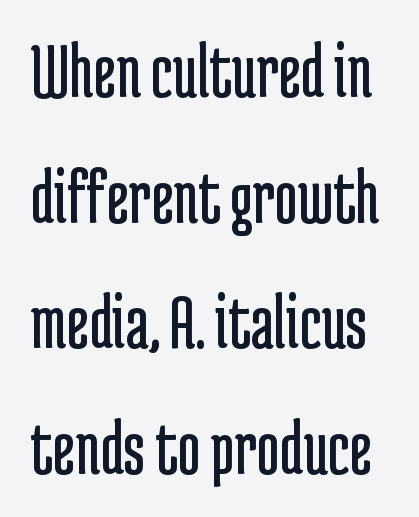
{"serif": "no", "italic": "no", "bold": "no", "weight": "regular", "width": "condensed", "stroke_contrast": "low", "x_height": "medium", "monospaced": "no", "underline": "no", "line_spacing": "normal", "line_spacing_ratio": 1.59, "letter_spacing": "normal", "letter_spacing_em": 0.0, "glyph_px": 79}
